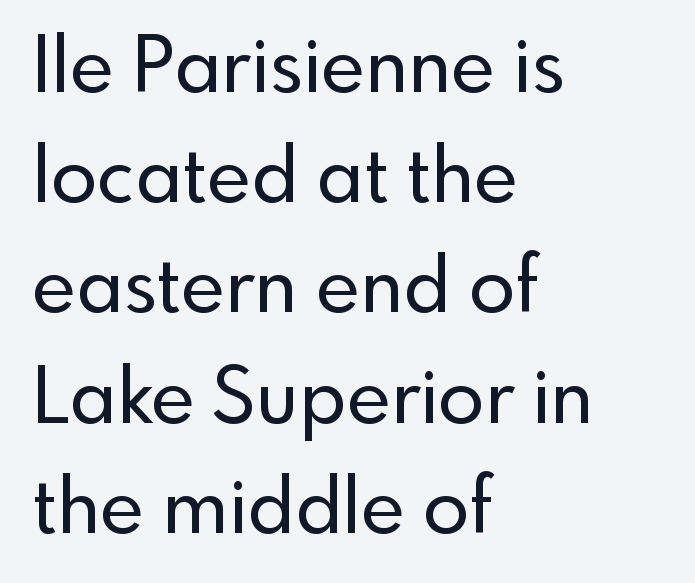
The image shows 76 px sans-serif type, upright; set left-aligned, normal line spacing (1.45x), normal letter spacing, not underlined; a small x-height.
